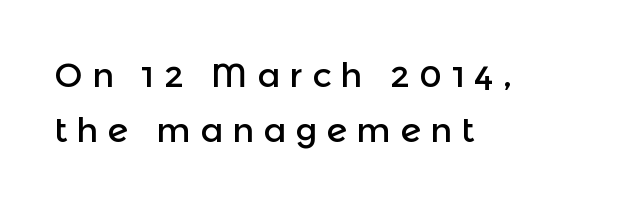
{"serif": "no", "italic": "no", "width": "normal", "x_height": "medium", "monospaced": "no", "underline": "no", "align": "left", "line_spacing": "normal", "line_spacing_ratio": 1.63, "letter_spacing": "wide", "letter_spacing_em": 0.27, "glyph_px": 34}
